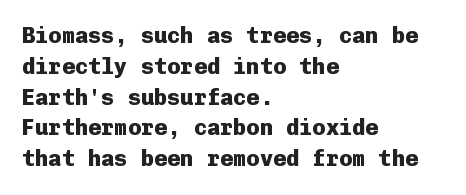
Q: Is the text bold? A: Yes.
Q: Is the text italic (slanted)? A: No, it is upright.
Q: Is the text underlined? A: No.
Q: How is the paragraph aligned? A: Left-aligned.
Q: Is the spacing between letters normal or unusually wide? A: Normal.
Q: Is the spacing between lines tight, normal or loose? A: Normal.
